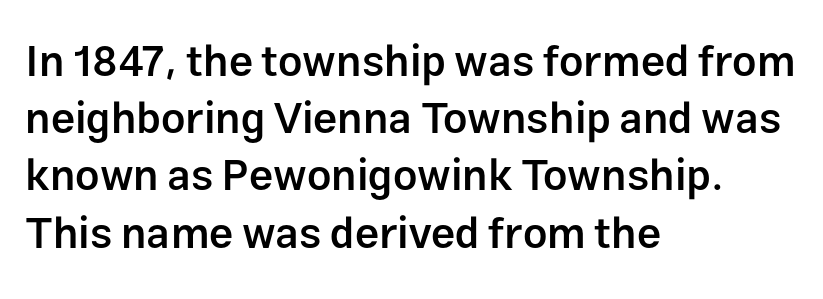
{"serif": "no", "italic": "no", "bold": "semi", "weight": "semibold", "width": "normal", "stroke_contrast": "low", "x_height": "medium", "monospaced": "no", "underline": "no", "align": "left", "line_spacing": "normal", "line_spacing_ratio": 1.33, "letter_spacing": "normal", "letter_spacing_em": 0.0, "glyph_px": 43}
